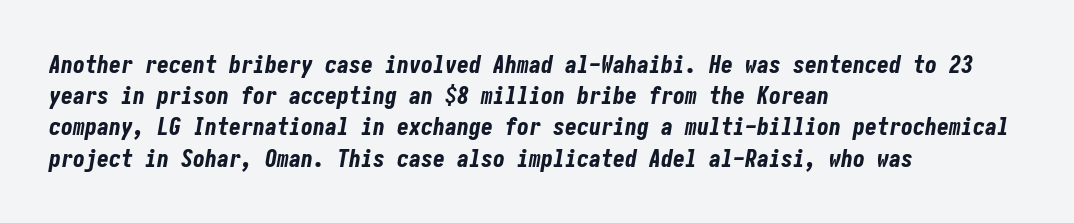
No extra tracking has been applied to these lines. You can tell it's italic because the verticals aren't actually vertical. The characters look thick and weighty, a clear bold. Students, observe: this is what conventionally led text looks like.
